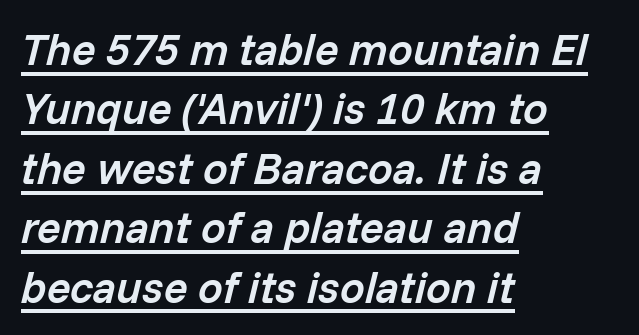
The image shows 44 px semibold type, italic (leaning right); set left-aligned, normal line spacing (1.35x), normal letter spacing, underlined; low stroke contrast and a medium x-height.
